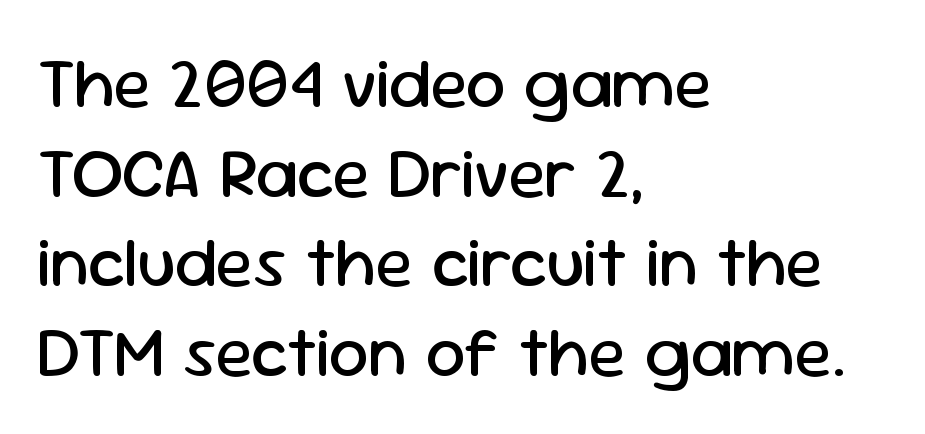
{"serif": "no", "italic": "no", "bold": "no", "weight": "regular", "width": "normal", "stroke_contrast": "low", "x_height": "medium", "monospaced": "no", "underline": "no", "align": "left", "line_spacing": "normal", "line_spacing_ratio": 1.28, "letter_spacing": "normal", "letter_spacing_em": 0.0, "glyph_px": 70}
